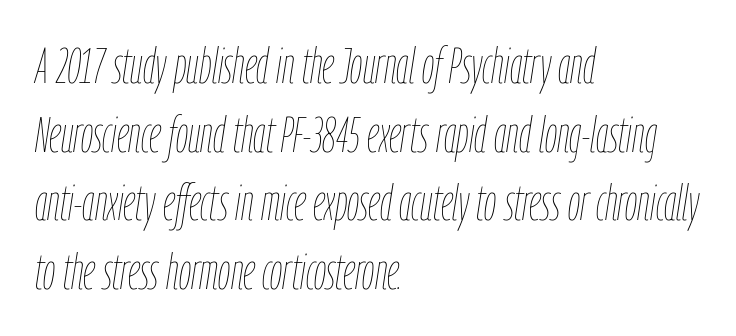
An italicized treatment has been applied to the whole sample. Alignment: flush left. Stems here are at most as thick as an everyday book face. Descender tails drop into unmarked territory.
